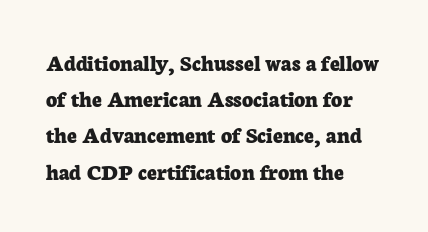
Q: Is the text bold? A: Yes.
Q: Is the text italic (slanted)? A: No, it is upright.
Q: Is the text underlined? A: No.
Q: How is the paragraph aligned? A: Left-aligned.
Q: Is the spacing between letters normal or unusually wide? A: Normal.
Q: Is the spacing between lines tight, normal or loose? A: Normal.
